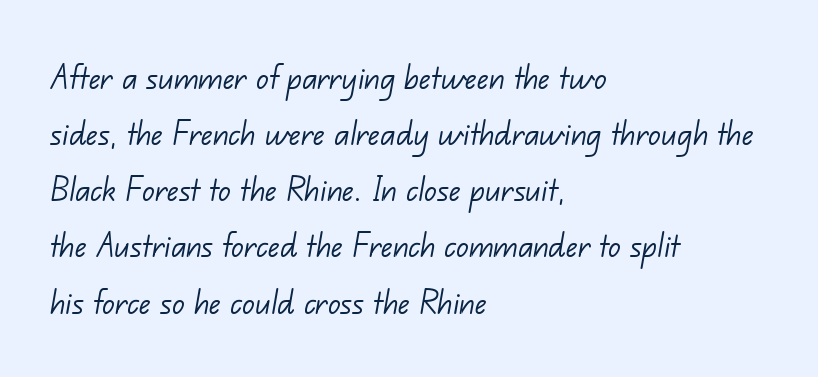
The image shows 39 px light sans-serif type; set left-aligned, normal line spacing (1.44x), normal letter spacing, not underlined; low stroke contrast and a small x-height.
